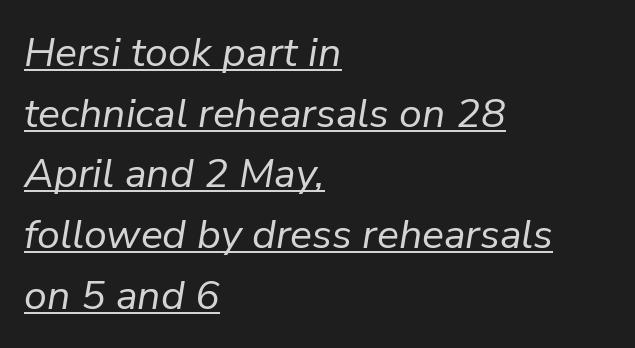
The image shows 41 px regular-weight type, italic (leaning right); set left-aligned, normal line spacing (1.48x), normal letter spacing, underlined; low stroke contrast and a medium x-height.
